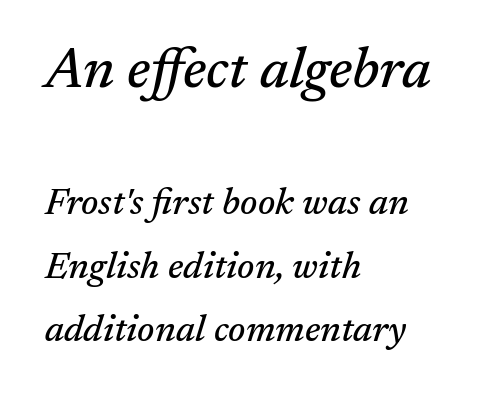
The image shows 56 px serif type, italic (leaning right); set left-aligned, line spacing 1.72x, normal letter spacing, not underlined; the first (top) block is 1.51x larger; medium stroke contrast and a medium x-height.
